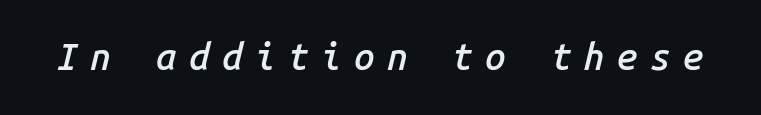
The image shows 37 px semibold type, italic (leaning right), monospaced; set unusually wide letter spacing (+0.33 em), not underlined; low stroke contrast and a medium x-height.
